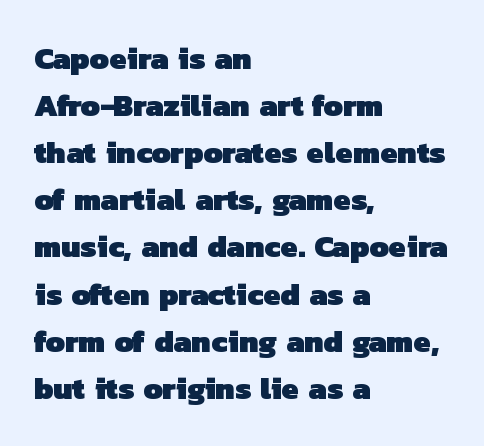
Q: Is the text bold? A: Yes.
Q: Is the typeface a serif or a sans-serif typeface? A: Sans-serif.
Q: Is the text underlined? A: No.
Q: How is the paragraph aligned? A: Left-aligned.
Q: Is the spacing between letters normal or unusually wide? A: Normal.
Q: Is the spacing between lines tight, normal or loose? A: Normal.
Q: Width (condensed, normal, or wide)? A: Normal.
Q: Stroke contrast? A: Low.
Q: x-height? A: Medium.
Q: Monospaced? A: No.
